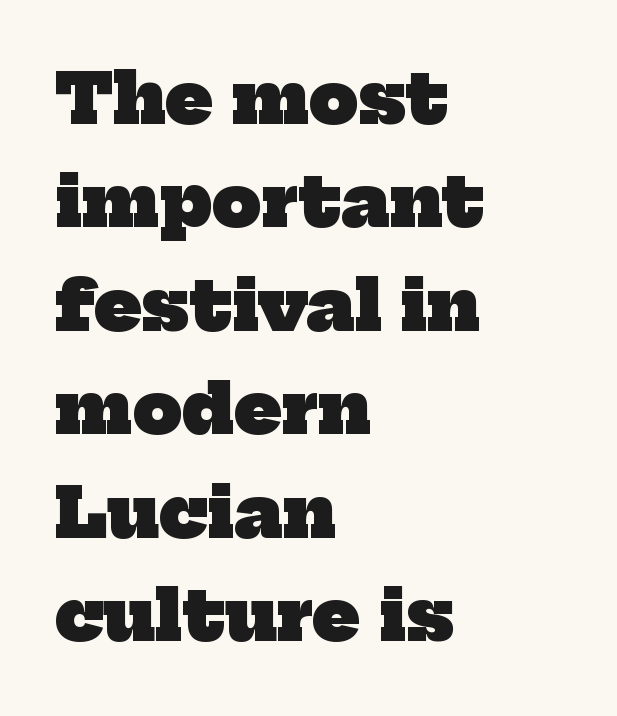
Q: Is the text bold? A: Yes.
Q: Is the typeface a serif or a sans-serif typeface? A: Serif.
Q: Is the text underlined? A: No.
Q: How is the paragraph aligned? A: Left-aligned.
Q: Is the spacing between letters normal or unusually wide? A: Normal.
Q: Is the spacing between lines tight, normal or loose? A: Normal.
Q: Width (condensed, normal, or wide)? A: Normal.
Q: Stroke contrast? A: Low.
Q: x-height? A: Medium.
Q: Monospaced? A: No.
